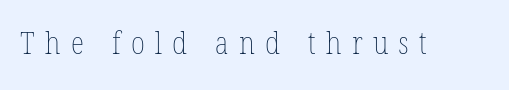
Q: Is the text bold? A: No.
Q: Is the text italic (slanted)? A: No, it is upright.
Q: Is the text underlined? A: No.
Q: Is the spacing between letters normal or unusually wide? A: Unusually wide.
Q: Width (condensed, normal, or wide)? A: Condensed.
Q: Stroke contrast? A: Low.
Q: x-height? A: Medium.
Q: Monospaced? A: No.
